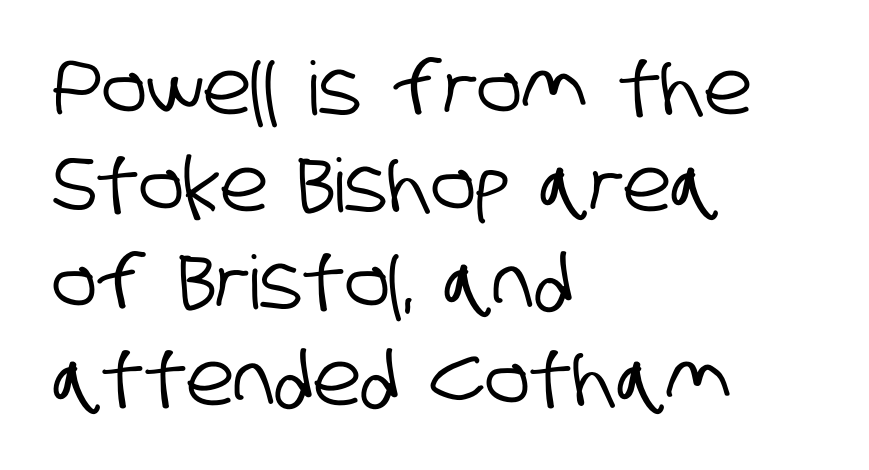
This sample keeps an unexceptional amount of space between lines. Clear beneath every line of the passage. A sans-serif font was chosen for this passage. What stands out about the letter spacing? Nothing — it is the standard amount. These lines are set flush left with a ragged right edge.
